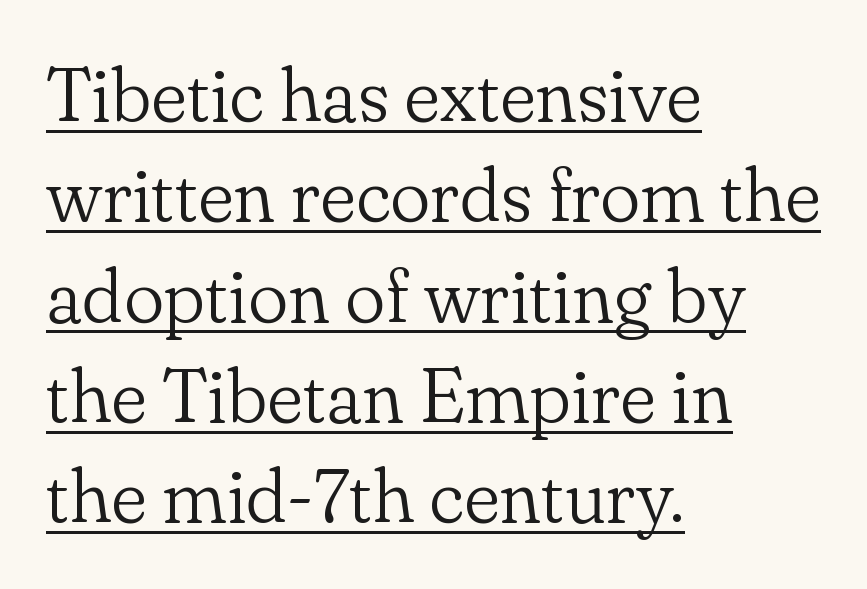
The image shows 76 px light serif type, upright; set left-aligned, normal line spacing (1.32x), normal letter spacing, underlined; low stroke contrast and a small x-height.
